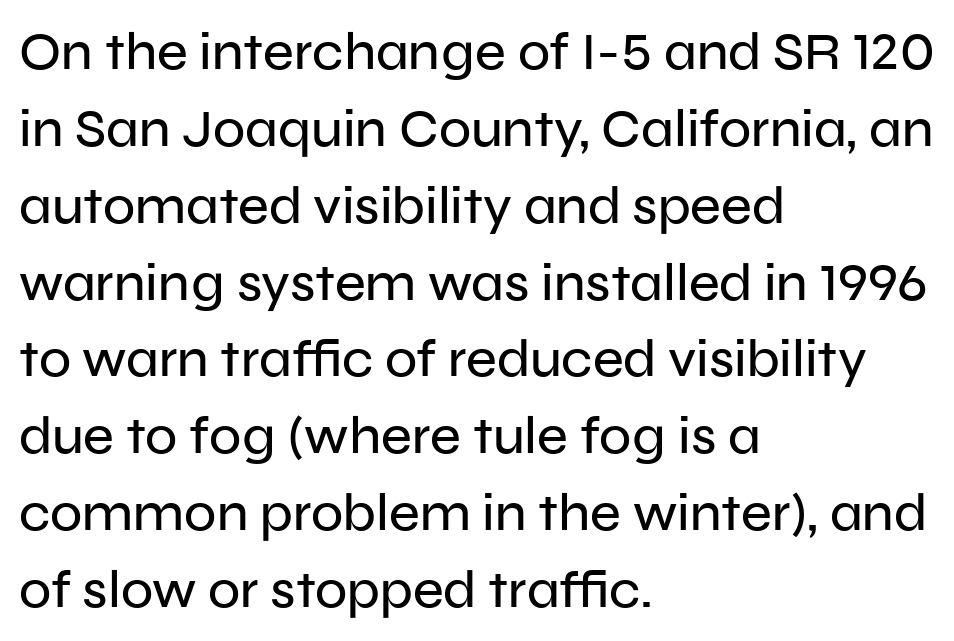
The image shows 53 px sans-serif type, upright; set left-aligned, normal line spacing (1.45x), normal letter spacing, not underlined; low stroke contrast and a medium x-height.
